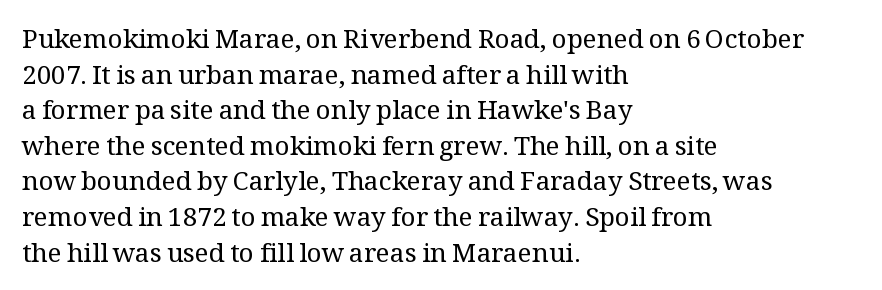
The image shows 26 px text type, upright; set left-aligned, normal line spacing (1.37x), normal letter spacing, not underlined.
